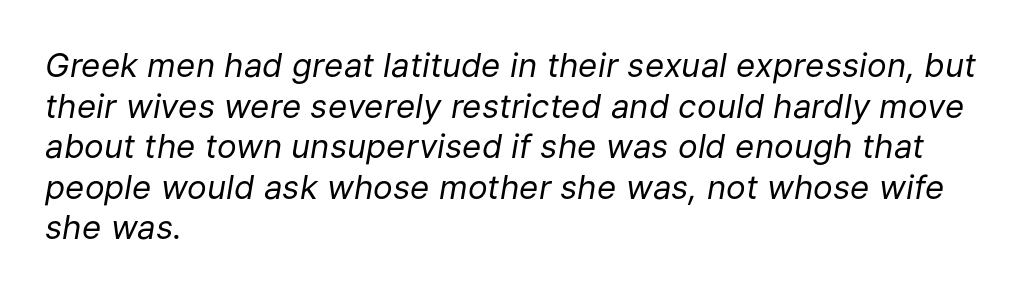
The cut favours lightness, reaching ordinary text weight at its darkest. Horizontally, the lines are justified to the leading edge only. Underlining? Definitely not there. Compared with typical body copy, the letter spacing here is the same.
